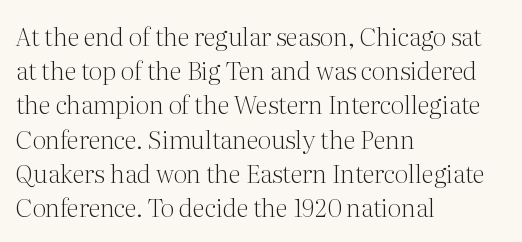
Q: Is the text bold? A: No.
Q: Is the text italic (slanted)? A: No, it is upright.
Q: Is the text underlined? A: No.
Q: How is the paragraph aligned? A: Left-aligned.
Q: Is the spacing between letters normal or unusually wide? A: Normal.
Q: Is the spacing between lines tight, normal or loose? A: Normal.
